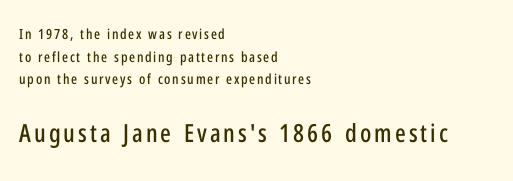
Q: Is the text italic (slanted)? A: No, it is upright.
Q: Is the text underlined? A: No.
Q: How is the paragraph aligned? A: Left-aligned.
Q: Is the spacing between lines tight, normal or loose? A: Normal.
Q: Which block of text is set in a larger size, the first (top) or the second (bottom)? A: The second (bottom) one.
